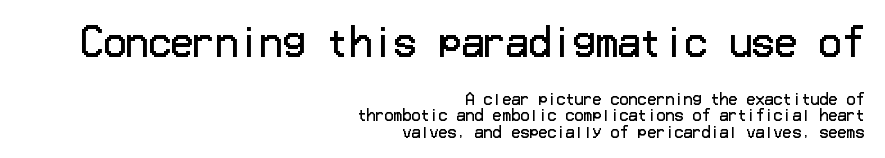
A typesetter would call this zero additional tracking. The cut favours lightness, reaching ordinary text weight at its darkest. This sample trades vertical openness for compactness between lines. This is sans-serif lettering, the kind often seen on screens and signage.
